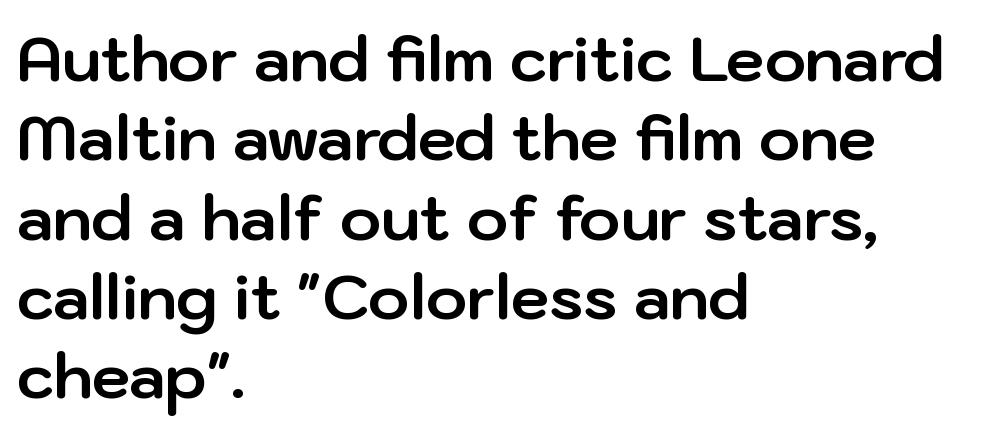
Q: Is the text bold? A: Yes.
Q: Is the text italic (slanted)? A: No, it is upright.
Q: Is the typeface a serif or a sans-serif typeface? A: Sans-serif.
Q: Is the text underlined? A: No.
Q: How is the paragraph aligned? A: Left-aligned.
Q: Is the spacing between letters normal or unusually wide? A: Normal.
Q: Is the spacing between lines tight, normal or loose? A: Normal.
Q: Width (condensed, normal, or wide)? A: Normal.
Q: Stroke contrast? A: Low.
Q: x-height? A: Medium.
Q: Monospaced? A: No.
